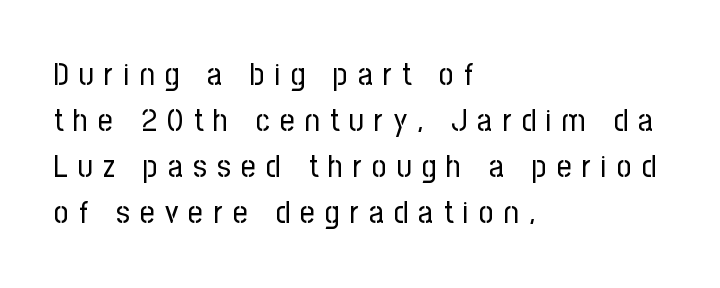
Q: Is the text bold? A: No.
Q: Is the text italic (slanted)? A: No, it is upright.
Q: Is the typeface a serif or a sans-serif typeface? A: Sans-serif.
Q: Is the text underlined? A: No.
Q: How is the paragraph aligned? A: Left-aligned.
Q: Is the spacing between letters normal or unusually wide? A: Unusually wide.
Q: Is the spacing between lines tight, normal or loose? A: Normal.
Q: Width (condensed, normal, or wide)? A: Condensed.
Q: Stroke contrast? A: Low.
Q: x-height? A: Medium.
Q: Monospaced? A: No.
